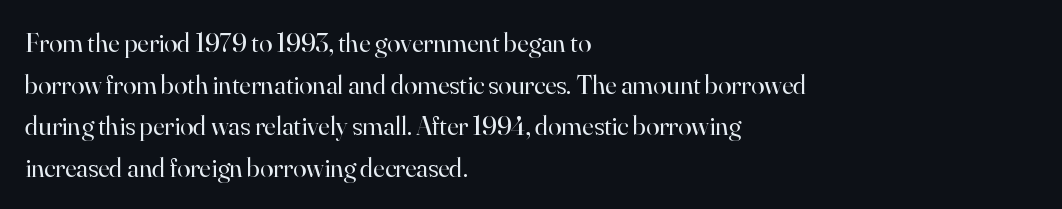
This sample uses an upright cut, with every glyph sitting square on the baseline. Lines of text with bare space underneath. The setting favours the left margin, as ordinary paragraphs usually do. Leading: standard. The typesetting does not lean heavy: it is not bold. You could call the tracking neutral — neither tight nor loose.
